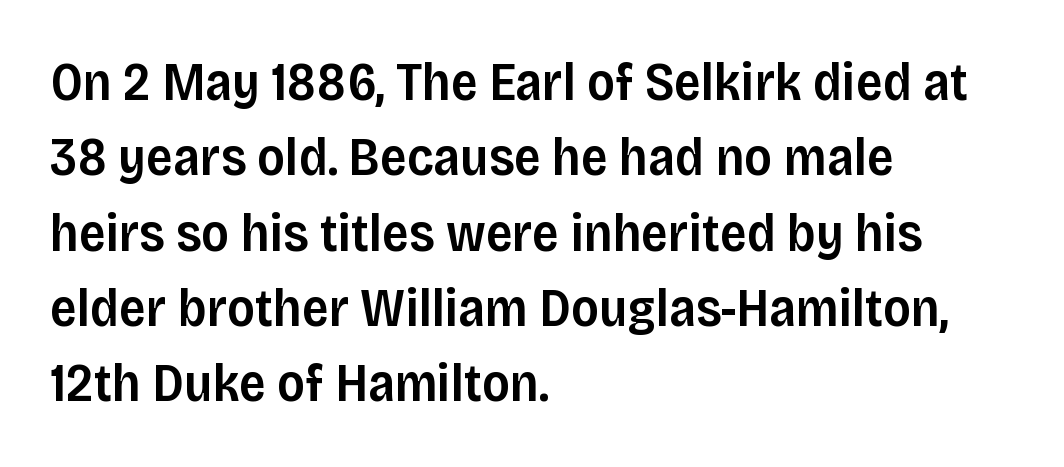
Compared with typical paragraphs, the rows here are spaced about the same. Quick note: not italic, upright. This sample uses plain, unmodified letter spacing. In terms of weight, the rendering is demibold, just under bold.
